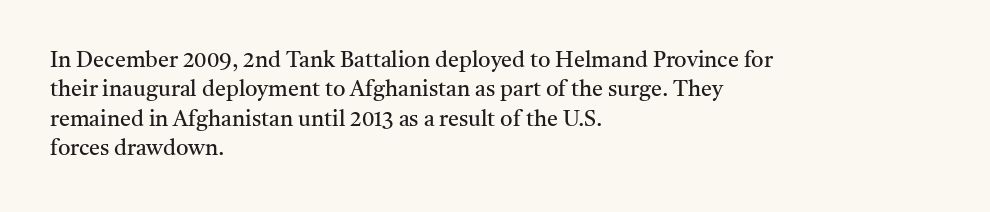
The image shows 22 px text type, upright; set left-aligned, normal line spacing (1.34x), normal letter spacing, not underlined.
